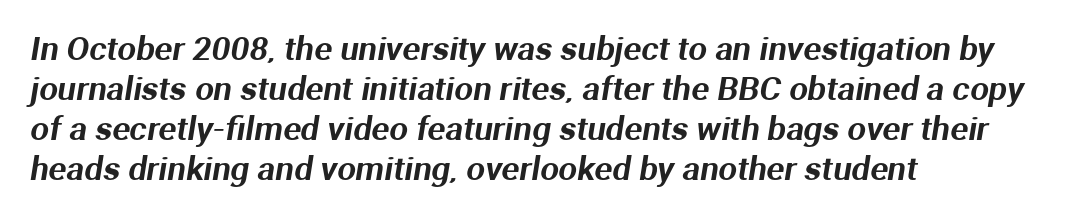
The image shows 33 px sans-serif type; set left-aligned, line spacing 1.21x, normal letter spacing, not underlined; medium stroke contrast and a medium x-height.
